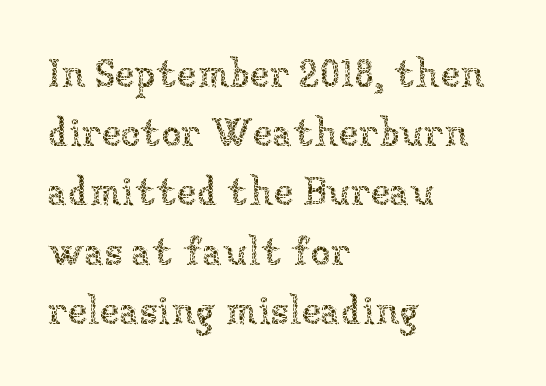
Q: Is the text bold? A: No.
Q: Is the text italic (slanted)? A: No, it is upright.
Q: Is the text underlined? A: No.
Q: How is the paragraph aligned? A: Left-aligned.
Q: Is the spacing between letters normal or unusually wide? A: Normal.
Q: Is the spacing between lines tight, normal or loose? A: Normal.
Q: Width (condensed, normal, or wide)? A: Normal.
Q: Stroke contrast? A: Low.
Q: x-height? A: Medium.
Q: Monospaced? A: No.
